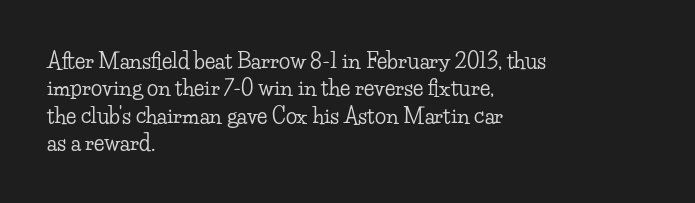
You could call the tracking neutral — neither tight nor loose. Honestly, there is no underline to notice here at all. This is roman type, the default non-slanted kind. Compared with a centered layout, this one pins lines to the left instead. Interline gaps are of average width in this sample.
